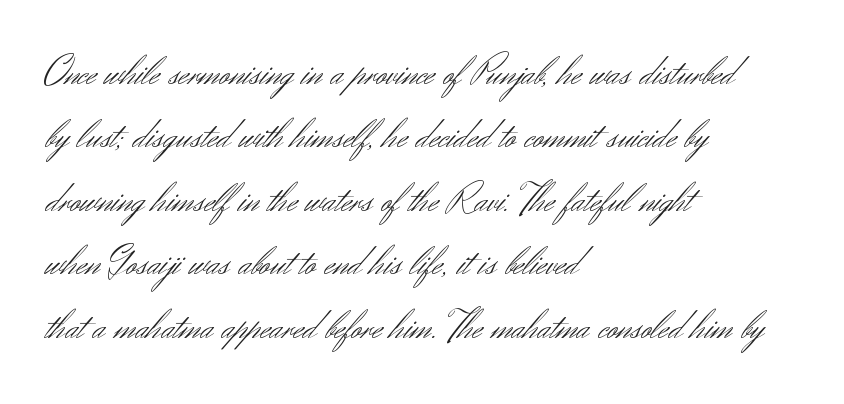
Do the characters align in a grid? No, the font is proportional. Heft: none added — not bold. Compared with typical paragraphs, the rows here are spaced about the same. The face used here is a sans, in the tradition of grotesques and geometrics. Alignment: flush left.
